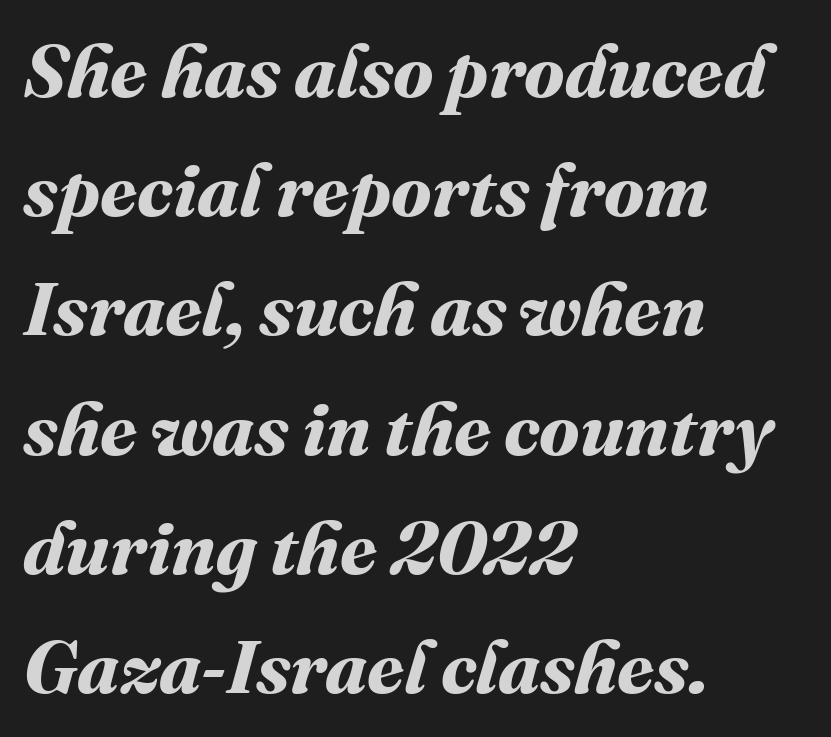
The passage is arranged the way most books set body copy — flush left. As a designer I'd log this as weight 700, bold. There is no visible air inserted between adjacent glyphs. You could not count columns in this text — the font is proportionally spaced. Words float on clear page, feet unadorned. Whoever set this chose a conventional vertical rhythm.
